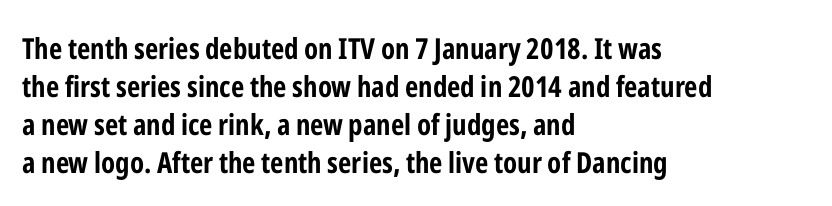
{"serif": "no", "italic": "no", "bold": "yes", "weight": "bold", "width": "condensed", "stroke_contrast": "low", "x_height": "medium", "monospaced": "no", "underline": "no", "align": "left", "line_spacing": "normal", "line_spacing_ratio": 1.31, "letter_spacing": "normal", "letter_spacing_em": 0.0, "glyph_px": 29}
